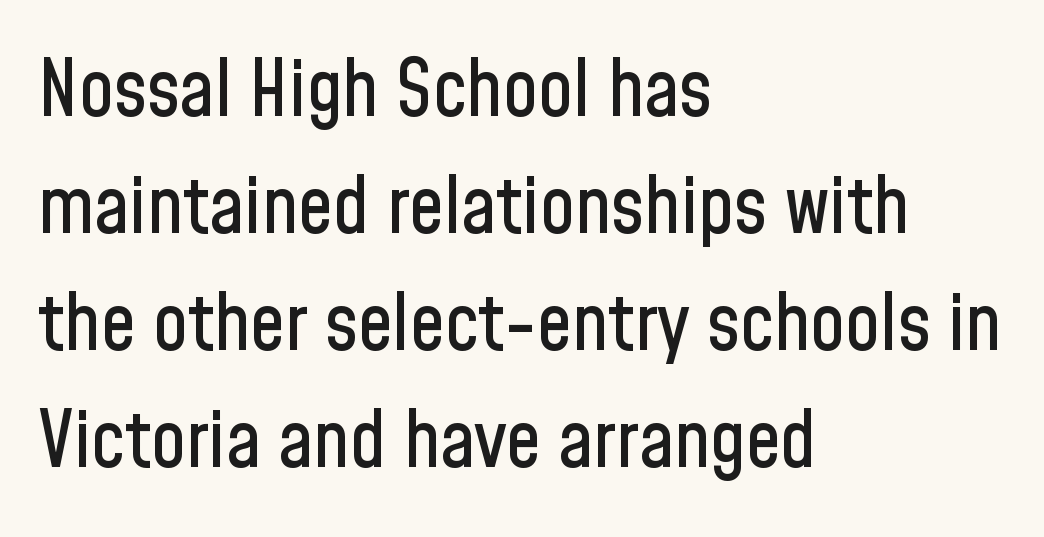
Q: Is the text italic (slanted)? A: No, it is upright.
Q: Is the typeface a serif or a sans-serif typeface? A: Sans-serif.
Q: Is the text underlined? A: No.
Q: How is the paragraph aligned? A: Left-aligned.
Q: Is the spacing between letters normal or unusually wide? A: Normal.
Q: Is the spacing between lines tight, normal or loose? A: Normal.
Q: Width (condensed, normal, or wide)? A: Condensed.
Q: Stroke contrast? A: Low.
Q: x-height? A: Medium.
Q: Monospaced? A: No.
